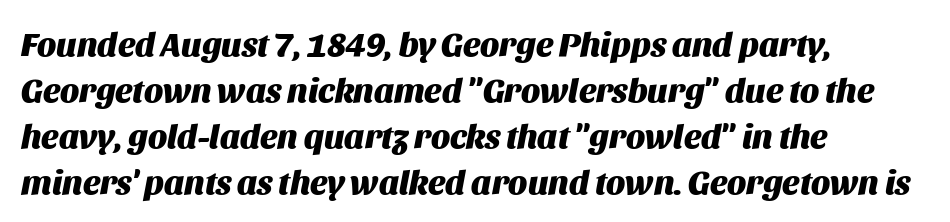
Q: Is the text bold? A: Yes.
Q: Is the text italic (slanted)? A: Yes, it leans right by about 11 degrees.
Q: Is the text underlined? A: No.
Q: How is the paragraph aligned? A: Left-aligned.
Q: Is the spacing between letters normal or unusually wide? A: Normal.
Q: Is the spacing between lines tight, normal or loose? A: Normal.
Q: Width (condensed, normal, or wide)? A: Normal.
Q: Stroke contrast? A: Medium.
Q: x-height? A: Large.
Q: Monospaced? A: No.
